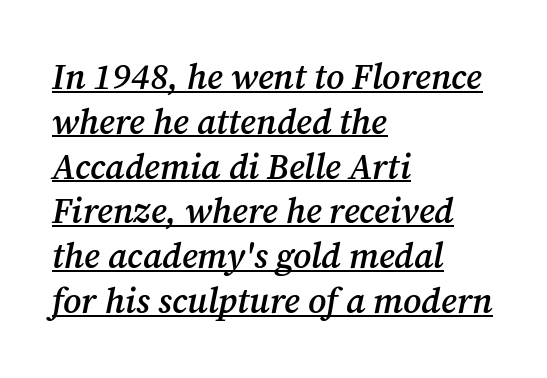
Q: Is the text bold? A: Semi-bold.
Q: Is the text italic (slanted)? A: Yes, it leans right by about 12 degrees.
Q: Is the typeface a serif or a sans-serif typeface? A: Serif.
Q: Is the text underlined? A: Yes.
Q: How is the paragraph aligned? A: Left-aligned.
Q: Is the spacing between letters normal or unusually wide? A: Normal.
Q: Is the spacing between lines tight, normal or loose? A: Normal.
Q: Width (condensed, normal, or wide)? A: Normal.
Q: Stroke contrast? A: Medium.
Q: x-height? A: Medium.
Q: Monospaced? A: No.
